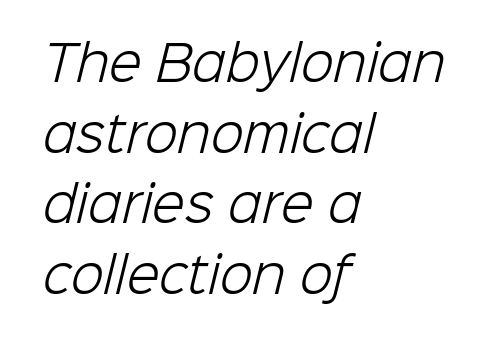
The image shows 48 px light sans-serif type; set left-aligned, normal line spacing (1.47x), normal letter spacing, not underlined; low stroke contrast and a medium x-height.
